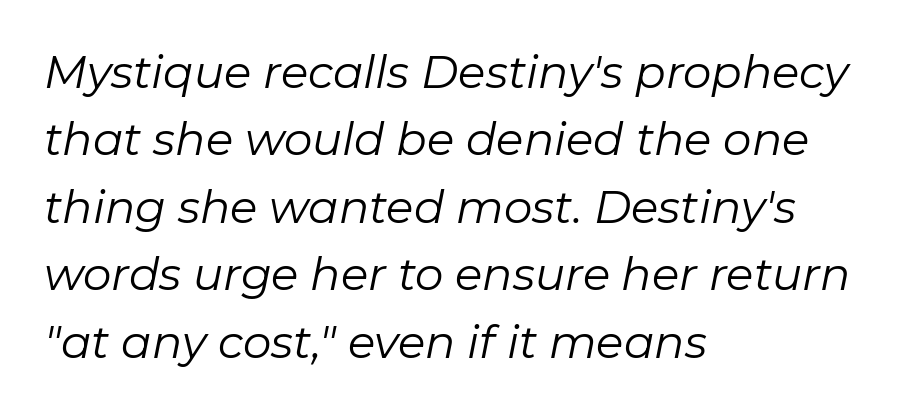
The image shows 45 px regular-weight type, italic (leaning right); set left-aligned, normal line spacing (1.5x), normal letter spacing, not underlined; low stroke contrast and a medium x-height.
